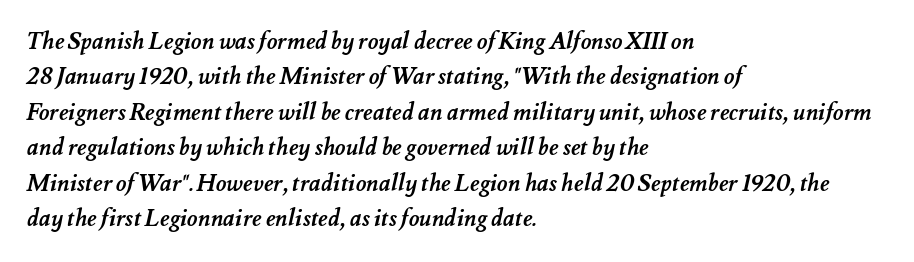
{"bold": "yes", "underline": "no", "align": "left", "line_spacing": "normal", "line_spacing_ratio": 1.54, "letter_spacing": "normal", "letter_spacing_em": 0.0, "glyph_px": 23}
